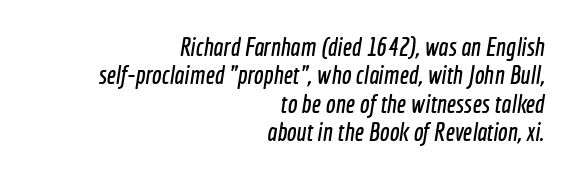
The image shows 26 px text type; set right-aligned, tight line spacing (1.09x), normal letter spacing, not underlined.
